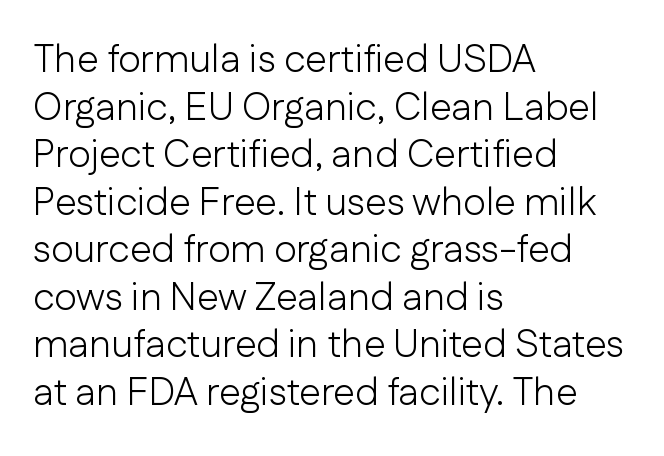
The image shows 39 px light sans-serif type, upright; set left-aligned, line spacing 1.22x, normal letter spacing, not underlined; low stroke contrast and a medium x-height.
